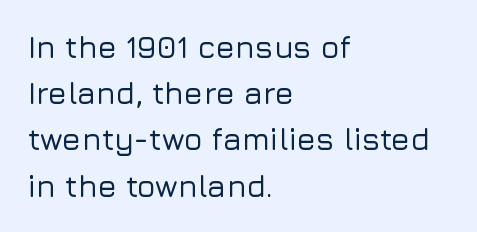
{"serif": "no", "italic": "no", "width": "normal", "stroke_contrast": "low", "x_height": "medium", "monospaced": "no", "underline": "no", "align": "left", "line_spacing": "normal", "line_spacing_ratio": 1.49, "letter_spacing": "normal", "letter_spacing_em": 0.0, "glyph_px": 31}
